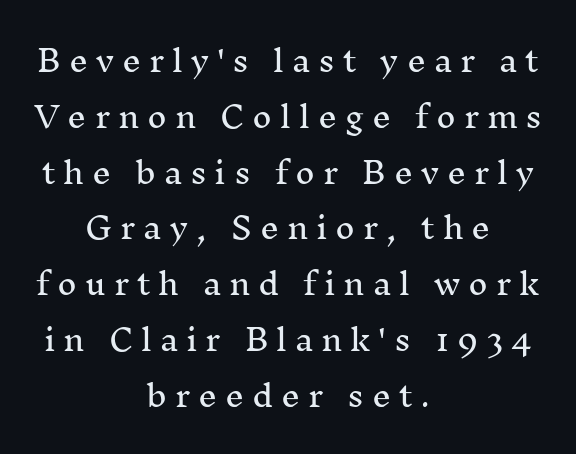
{"serif": "yes", "italic": "no", "width": "normal", "stroke_contrast": "medium", "x_height": "medium", "monospaced": "no", "underline": "no", "align": "center", "line_spacing_ratio": 1.86, "letter_spacing": "wide", "letter_spacing_em": 0.26, "glyph_px": 30}
